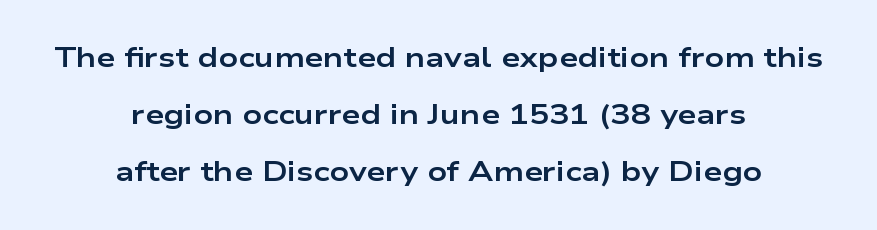
The image shows 27 px bold type, upright; set centered, loose line spacing (2.11x), normal letter spacing, not underlined.
